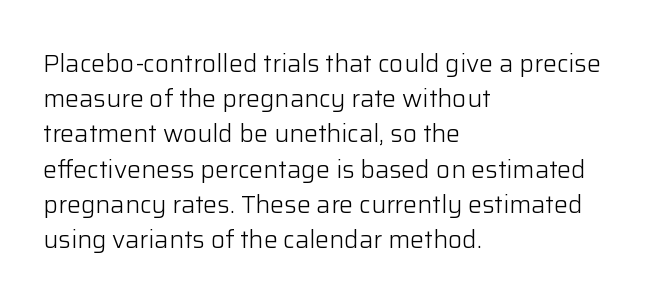
Weight: not bold — regular or lighter. Summary of vertical rhythm: regular, with standard interline spacing. Italic? Not at all — the glyphs are vertical. Words appear dense and cohesive because spacing is normal. Glance below the letters and you will spot only blank space.
